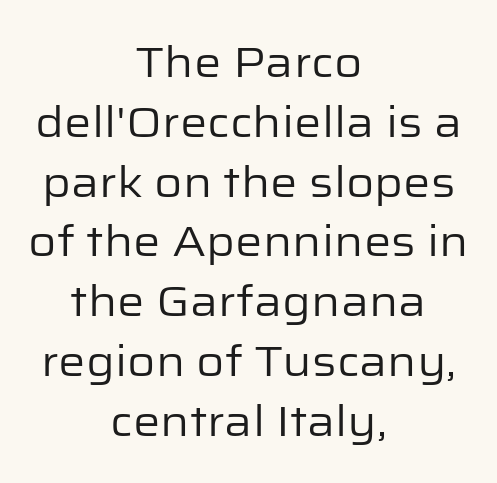
Q: Is the text bold? A: No.
Q: Is the text italic (slanted)? A: No, it is upright.
Q: Is the typeface a serif or a sans-serif typeface? A: Sans-serif.
Q: Is the text underlined? A: No.
Q: How is the paragraph aligned? A: Centered.
Q: Is the spacing between letters normal or unusually wide? A: Normal.
Q: Is the spacing between lines tight, normal or loose? A: Normal.
Q: Width (condensed, normal, or wide)? A: Normal.
Q: Stroke contrast? A: Low.
Q: x-height? A: Medium.
Q: Monospaced? A: No.
